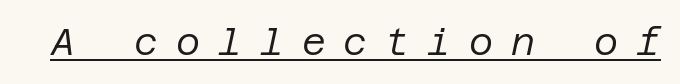
The image shows 37 px regular-weight type, italic (leaning right); set unusually wide letter spacing (+0.48 em), underlined; low stroke contrast and a large x-height.
